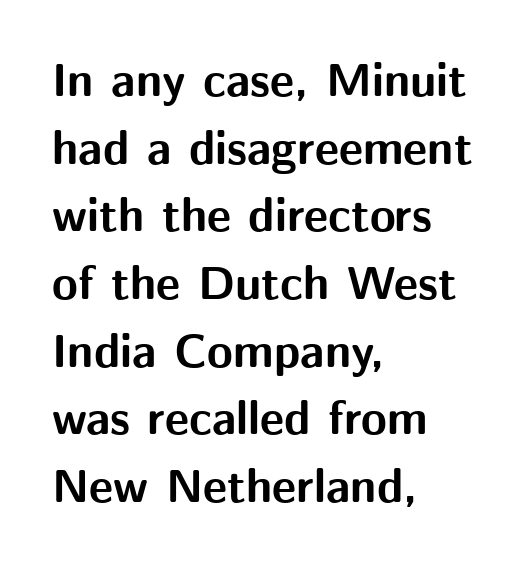
Q: Is the text bold? A: Yes.
Q: Is the text italic (slanted)? A: No, it is upright.
Q: Is the typeface a serif or a sans-serif typeface? A: Sans-serif.
Q: Is the text underlined? A: No.
Q: How is the paragraph aligned? A: Left-aligned.
Q: Is the spacing between letters normal or unusually wide? A: Normal.
Q: Is the spacing between lines tight, normal or loose? A: Normal.
Q: Width (condensed, normal, or wide)? A: Normal.
Q: Stroke contrast? A: Medium.
Q: x-height? A: Medium.
Q: Monospaced? A: No.
